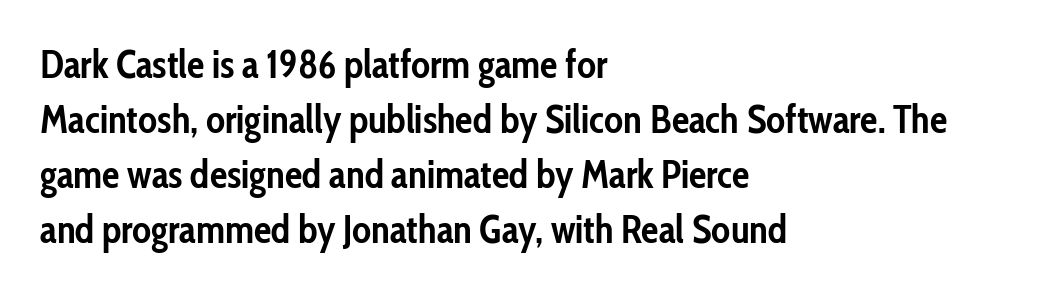
Serif or sans? Sans — the stroke terminals are bare. The face used here is proportionally spaced, like ordinary book or web type. The horizontal fit of the characters is conventional and even. Line beginnings align vertically; line endings do not. Just letters on the line, the space beneath them empty. Chunky letters — that's bold for sure.
